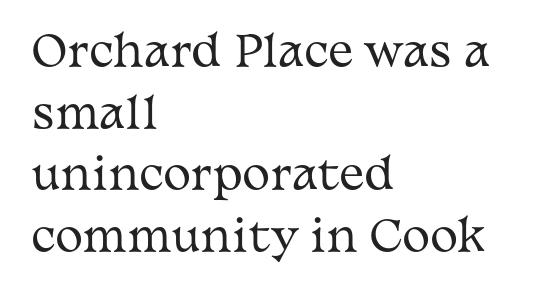
The image shows 42 px regular-weight, wide serif type, upright; set left-aligned, normal line spacing (1.47x), normal letter spacing, not underlined; medium stroke contrast and a medium x-height.
